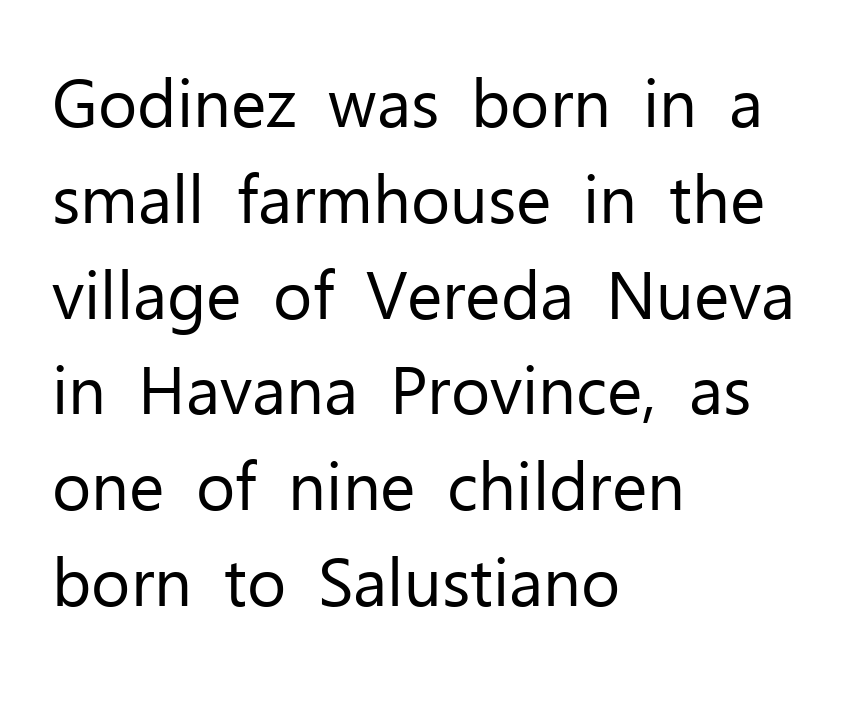
{"serif": "no", "italic": "no", "bold": "no", "weight": "regular", "width": "normal", "stroke_contrast": "low", "x_height": "medium", "monospaced": "no", "underline": "no", "align": "left", "line_spacing": "normal", "line_spacing_ratio": 1.43, "letter_spacing": "normal", "letter_spacing_em": 0.0, "glyph_px": 67}
